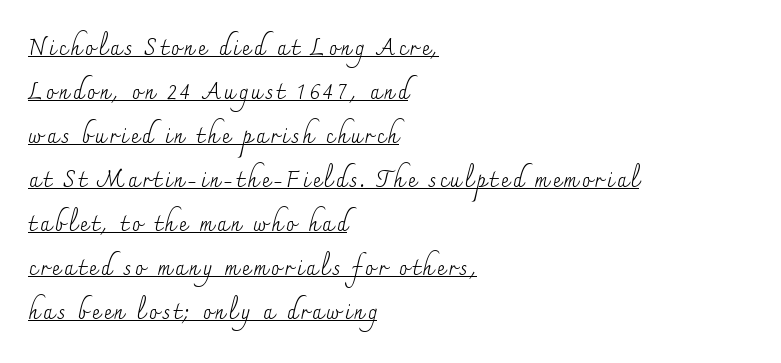
Q: Is the text bold? A: No.
Q: Is the text italic (slanted)? A: Yes.
Q: Is the text underlined? A: Yes.
Q: How is the paragraph aligned? A: Left-aligned.
Q: Is the spacing between lines tight, normal or loose? A: Loose.
